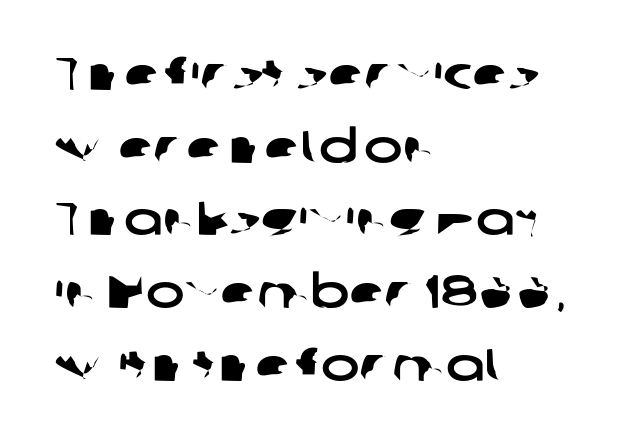
The lines in this sample share a left origin and differ only in where they stop. I'd call this a sans setting — the letters go barefoot. Quick note: underline off. Honestly, the row spacing looks completely unremarkable.
